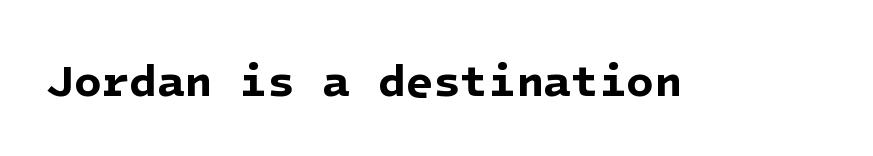
{"serif": "no", "bold": "yes", "weight": "bold", "width": "normal", "stroke_contrast": "low", "x_height": "medium", "underline": "no", "letter_spacing": "normal", "letter_spacing_em": 0.0, "glyph_px": 45}
